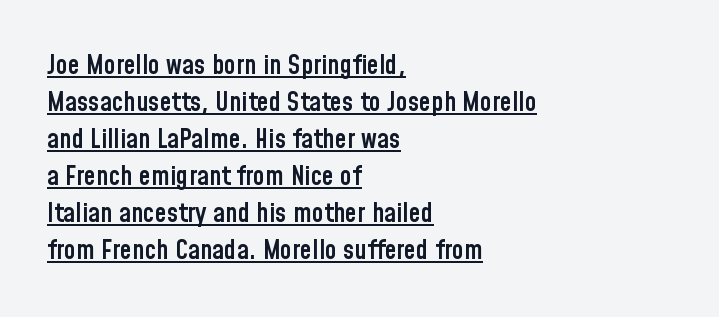
The letters stand upright; this is a roman face. Is the type bold? Partly — it's a semibold, heavier than regular but not fully bold. The rows are spaced the way most documents space them. Between one letter and the next there's only the usual sliver of space. Underline: present.
